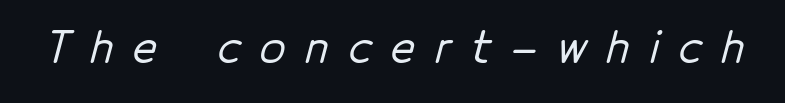
Q: Is the typeface a serif or a sans-serif typeface? A: Sans-serif.
Q: Is the text underlined? A: No.
Q: Is the spacing between letters normal or unusually wide? A: Unusually wide.
Q: Width (condensed, normal, or wide)? A: Normal.
Q: Stroke contrast? A: Low.
Q: x-height? A: Medium.
Q: Monospaced? A: No.
